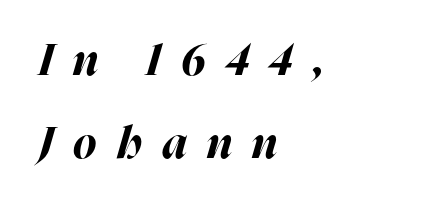
Q: Is the text bold? A: Yes.
Q: Is the text italic (slanted)? A: Yes, it leans right by about 16 degrees.
Q: Is the text underlined? A: No.
Q: How is the paragraph aligned? A: Left-aligned.
Q: Is the spacing between letters normal or unusually wide? A: Unusually wide.
Q: Width (condensed, normal, or wide)? A: Normal.
Q: Stroke contrast? A: High.
Q: x-height? A: Medium.
Q: Monospaced? A: No.
